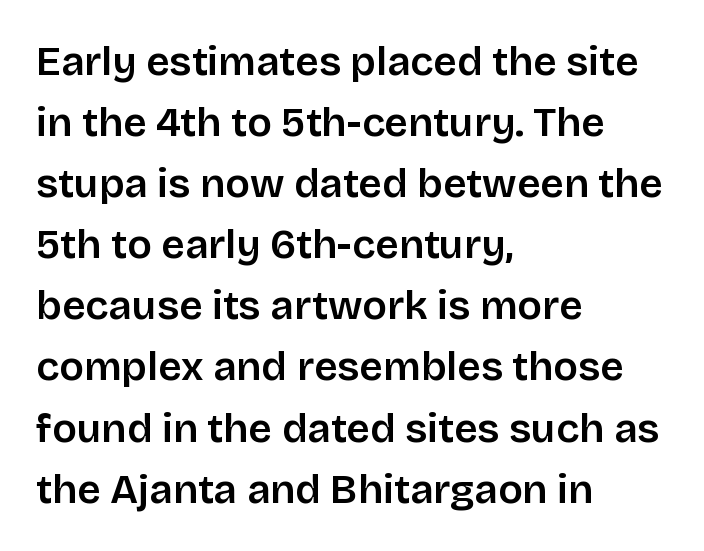
The image shows 41 px sans-serif type, upright; set left-aligned, normal line spacing (1.49x), normal letter spacing, not underlined; low stroke contrast and a large x-height.
